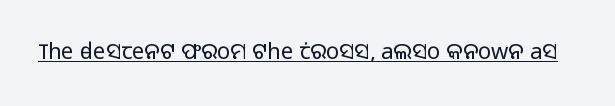
{"italic": "no", "bold": "no", "underline": "yes", "letter_spacing": "normal", "letter_spacing_em": 0.0, "glyph_px": 22}
